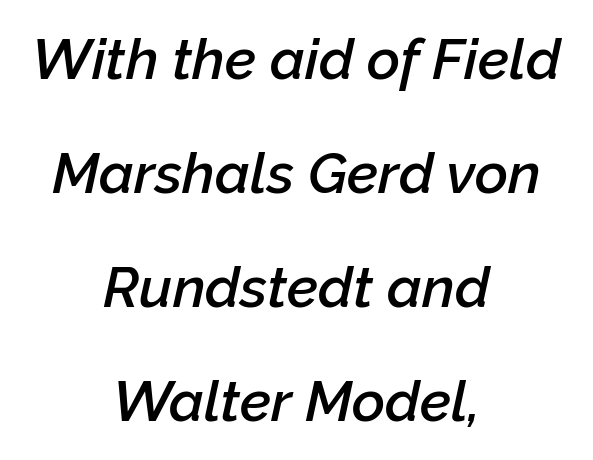
The image shows 57 px semibold type, italic (leaning right); set centered, loose line spacing (2.0x), normal letter spacing, not underlined; low stroke contrast and a medium x-height.
